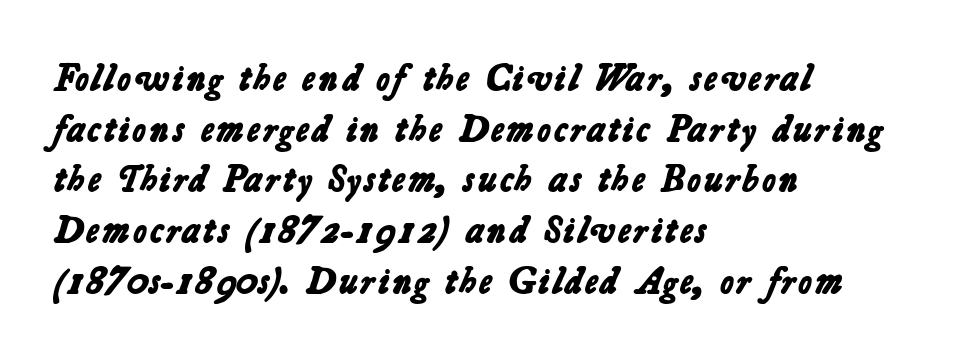
Leftover space on each line is placed entirely after the last word. Font category for this specimen: sans-serif. The face used here is proportionally spaced, like ordinary book or web type. Standard letterfit; no display-style spreading of the glyphs. The string is rendered with underlining switched off.
